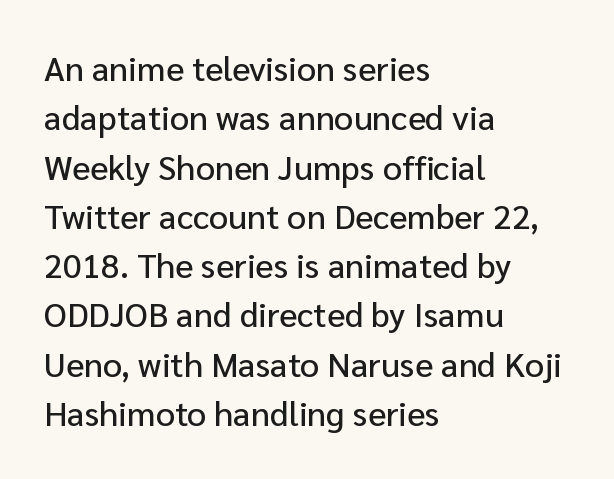
Q: Is the text italic (slanted)? A: No, it is upright.
Q: Is the typeface a serif or a sans-serif typeface? A: Sans-serif.
Q: Is the text underlined? A: No.
Q: How is the paragraph aligned? A: Left-aligned.
Q: Is the spacing between letters normal or unusually wide? A: Normal.
Q: Is the spacing between lines tight, normal or loose? A: Normal.
Q: Width (condensed, normal, or wide)? A: Normal.
Q: Stroke contrast? A: Low.
Q: x-height? A: Medium.
Q: Monospaced? A: No.
